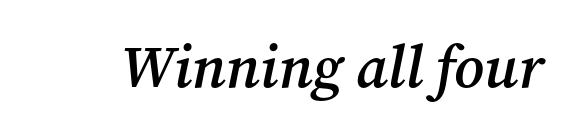
The image shows 59 px semibold serif type, italic (leaning right); set normal letter spacing, not underlined; medium stroke contrast and a medium x-height.
